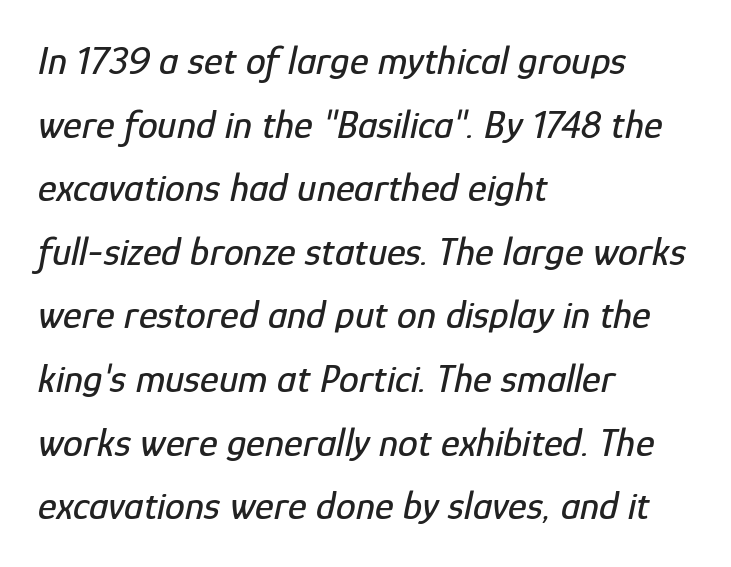
There is no visible air inserted between adjacent glyphs. The specimen omits any rule beneath the text block's lines. The face used here has a pronounced slope to its letters. Reading down the block, your eye returns to a fixed left position each line.
